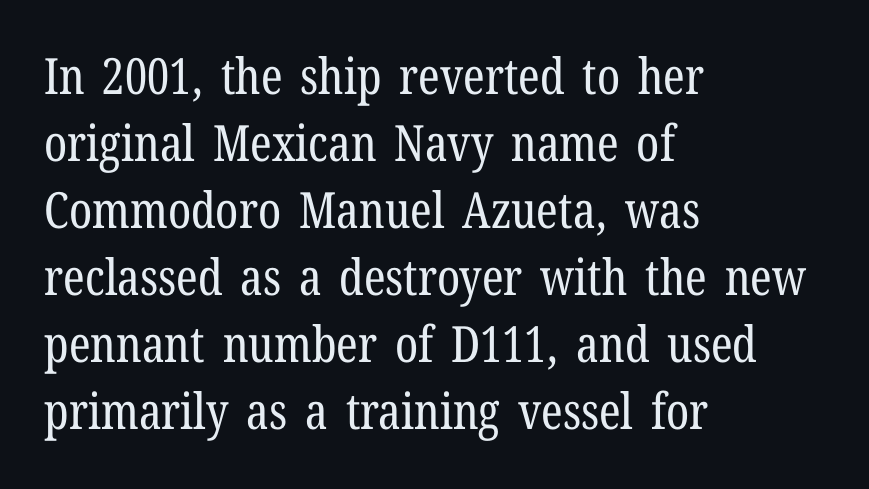
{"serif": "yes", "italic": "no", "bold": "no", "weight": "regular", "width": "condensed", "stroke_contrast": "low", "x_height": "medium", "monospaced": "no", "underline": "no", "align": "left", "line_spacing": "normal", "line_spacing_ratio": 1.34, "letter_spacing": "normal", "letter_spacing_em": 0.0, "glyph_px": 50}
